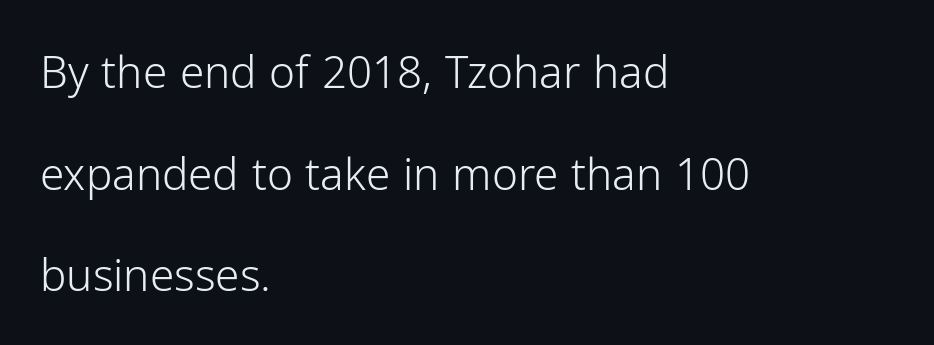
{"serif": "no", "italic": "no", "bold": "no", "weight": "light", "width": "normal", "stroke_contrast": "low", "x_height": "medium", "monospaced": "no", "underline": "no", "align": "left", "line_spacing": "loose", "line_spacing_ratio": 2.31, "letter_spacing": "normal", "letter_spacing_em": 0.0, "glyph_px": 44}
